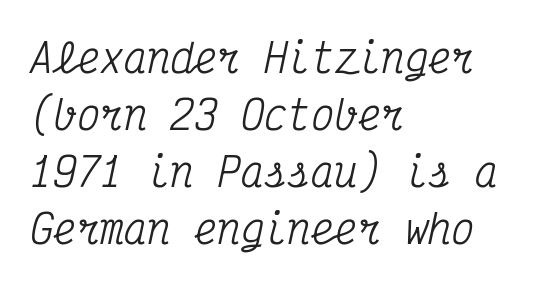
Q: Is the text italic (slanted)? A: Yes, it leans right by about 12 degrees.
Q: Is the typeface a serif or a sans-serif typeface? A: Serif.
Q: Is the text underlined? A: No.
Q: How is the paragraph aligned? A: Left-aligned.
Q: Is the spacing between letters normal or unusually wide? A: Normal.
Q: Is the spacing between lines tight, normal or loose? A: Normal.
Q: Width (condensed, normal, or wide)? A: Condensed.
Q: Stroke contrast? A: Medium.
Q: x-height? A: Medium.
Q: Monospaced? A: Yes.
